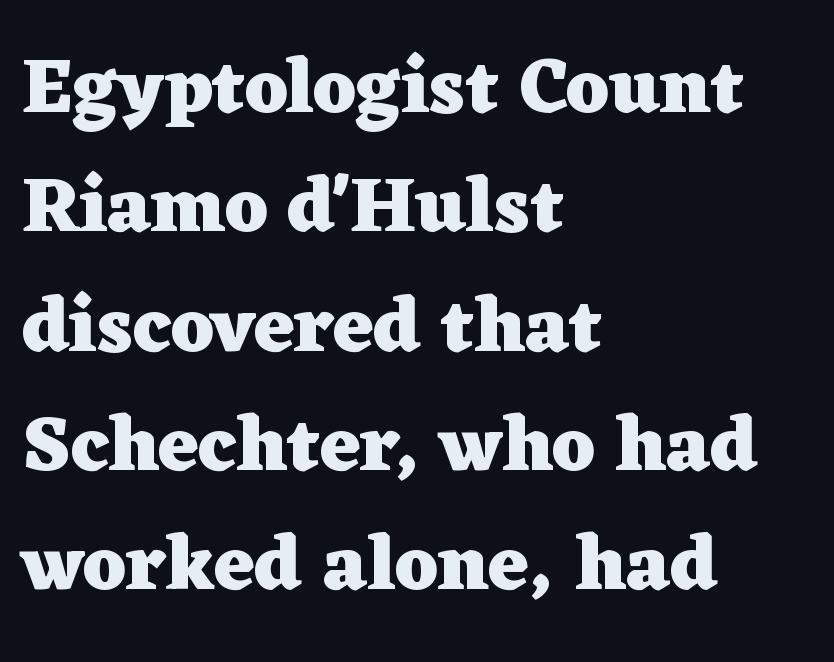
The rendering uses natural spacing where letterforms have individual widths. Vertically, the passage feels balanced, rows spaced as you'd expect. The string is rendered with underlining switched off. The rendering keeps characters at their native spacing. The type family on display is of the serif kind.
